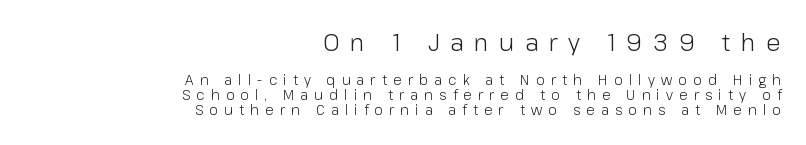
{"italic": "no", "bold": "no", "underline": "no", "align": "right", "line_spacing": "tight", "line_spacing_ratio": 1.08, "letter_spacing": "wide", "letter_spacing_em": 0.44, "larger_block": "first", "size_ratio": 1.71, "glyph_px": 24}
